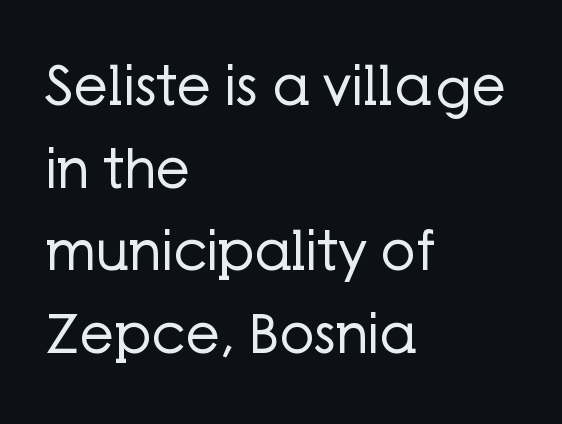
The image shows 54 px regular-weight sans-serif type, upright; set left-aligned, normal line spacing (1.53x), normal letter spacing, not underlined; low stroke contrast and a medium x-height.
